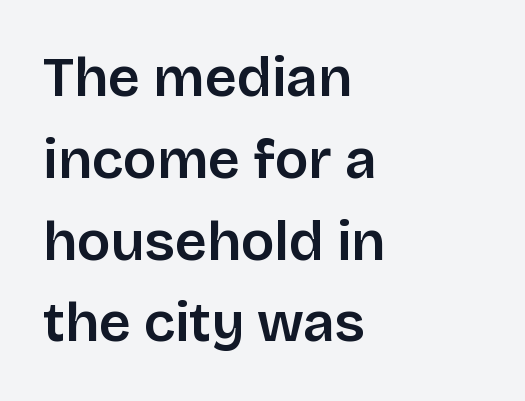
Q: Is the text italic (slanted)? A: No, it is upright.
Q: Is the typeface a serif or a sans-serif typeface? A: Sans-serif.
Q: Is the text underlined? A: No.
Q: How is the paragraph aligned? A: Left-aligned.
Q: Is the spacing between letters normal or unusually wide? A: Normal.
Q: Is the spacing between lines tight, normal or loose? A: Normal.
Q: Width (condensed, normal, or wide)? A: Normal.
Q: Stroke contrast? A: Low.
Q: x-height? A: Large.
Q: Monospaced? A: No.
